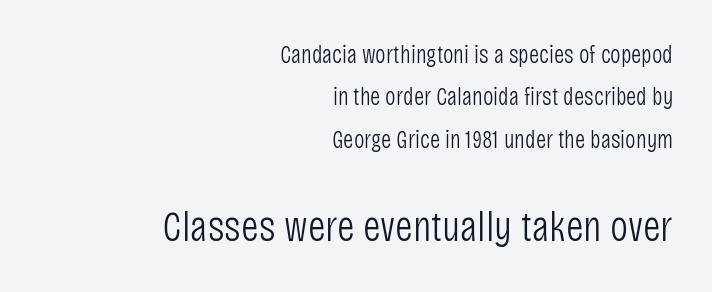
Q: Is the text bold? A: No.
Q: Is the text italic (slanted)? A: No, it is upright.
Q: Is the typeface a serif or a sans-serif typeface? A: Sans-serif.
Q: Is the text underlined? A: No.
Q: How is the paragraph aligned? A: Right-aligned.
Q: Is the spacing between letters normal or unusually wide? A: Normal.
Q: Is the spacing between lines tight, normal or loose? A: Normal.
Q: Which block of text is set in a larger size, the first (top) or the second (bottom)? A: The second (bottom) one.
Q: Width (condensed, normal, or wide)? A: Condensed.
Q: Stroke contrast? A: Low.
Q: x-height? A: Large.
Q: Monospaced? A: No.
